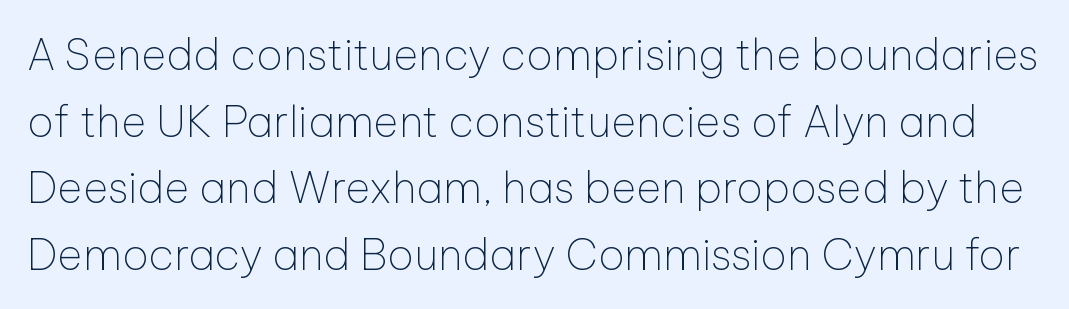
{"serif": "no", "italic": "no", "bold": "no", "weight": "thin", "width": "normal", "stroke_contrast": "low", "x_height": "medium", "monospaced": "no", "underline": "no", "line_spacing": "normal", "line_spacing_ratio": 1.55, "letter_spacing": "normal", "letter_spacing_em": 0.0, "glyph_px": 43}
